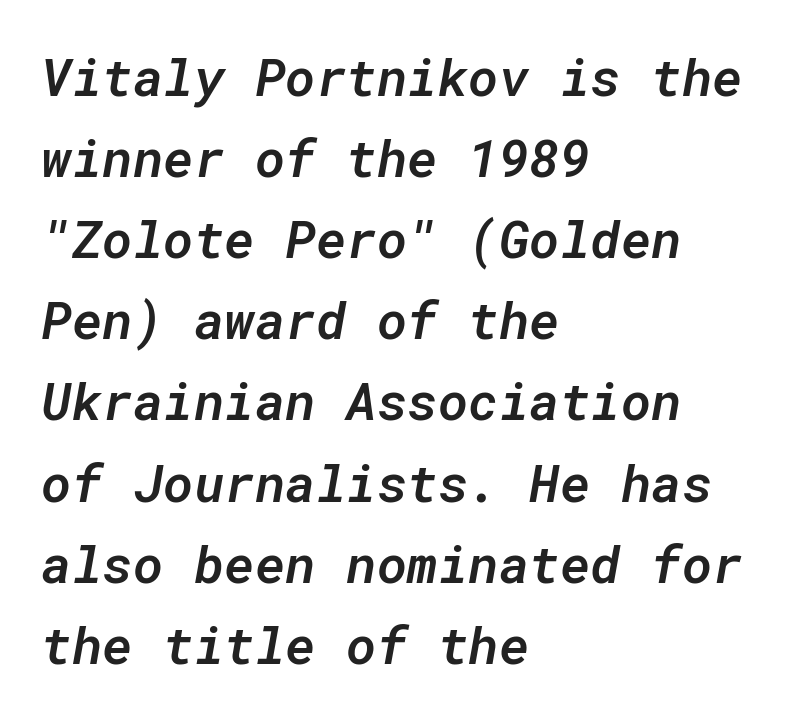
The image shows 52 px semibold type, italic (leaning right), monospaced; set left-aligned, normal line spacing (1.56x), normal letter spacing, not underlined; low stroke contrast and a medium x-height.
